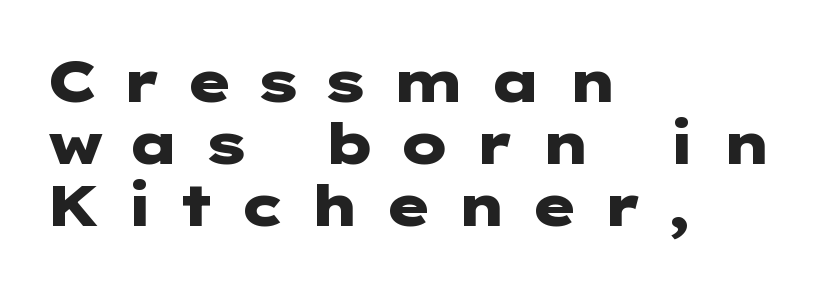
Has an underline been added? It has not. Ordinary non-slanted type is in use. The ragged edge is on the right, which tells us the setting is flush left. The lines are packed closely together with very little leading. A dark, heavy texture on the line: the type is bold.
